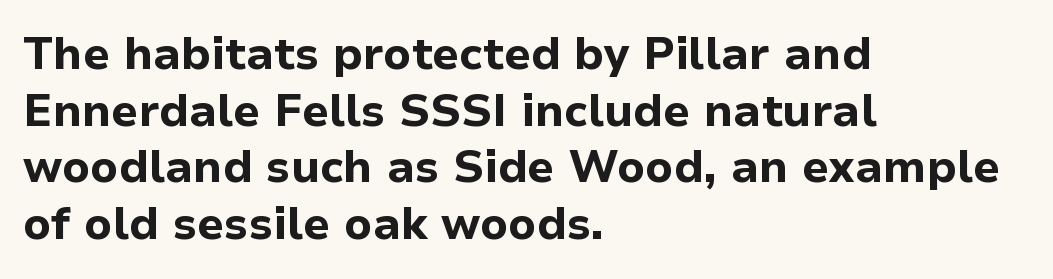
Horizontally, the lines are justified to the leading edge only. Here the glyphs are tracked normally, forming tight word shapes. Serif or sans? Sans — the stroke terminals are bare. A dark, heavy texture on the line: the type is bold. Ascenders rise straight up at ninety degrees. Regarding leading, the lines here are spaced in the standard way.
